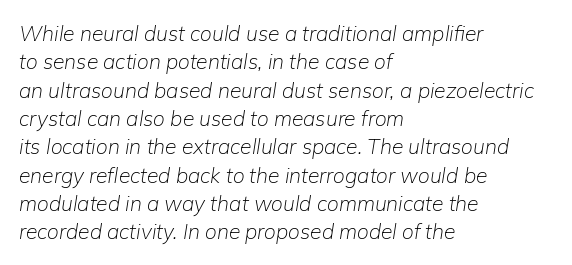
The weight tops out at a normal text grade. Tracking value appears to be zero — textbook default spacing. These lines sit exactly where default settings would place them. Anything drawn beneath the words? Only blank space.
